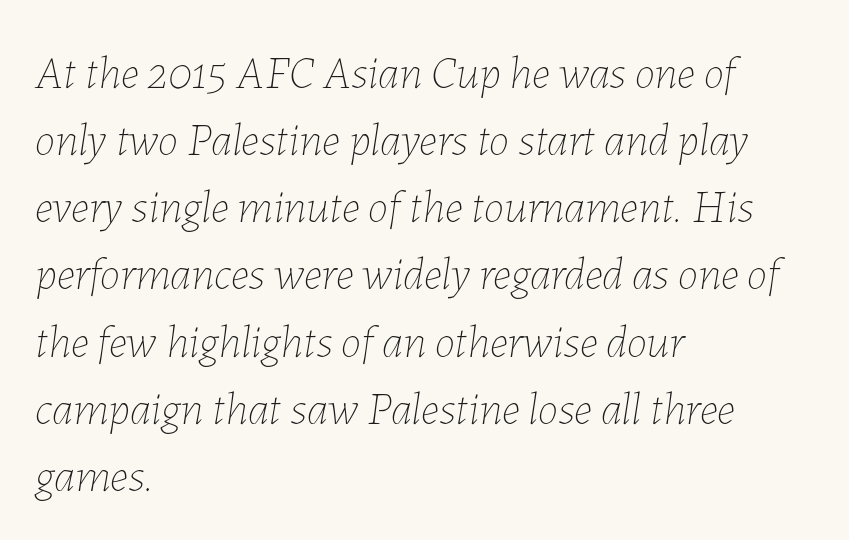
Q: Is the text bold? A: No.
Q: Is the text italic (slanted)? A: Yes, it leans right by about 7 degrees.
Q: Is the text underlined? A: No.
Q: How is the paragraph aligned? A: Left-aligned.
Q: Is the spacing between letters normal or unusually wide? A: Normal.
Q: Is the spacing between lines tight, normal or loose? A: Normal.
Q: Width (condensed, normal, or wide)? A: Normal.
Q: Stroke contrast? A: Low.
Q: x-height? A: Medium.
Q: Monospaced? A: No.
